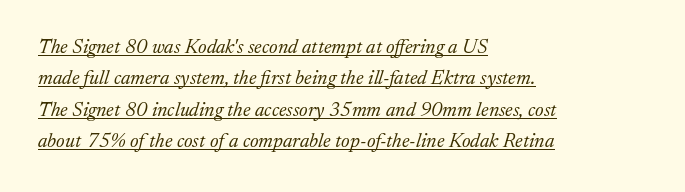
Q: Is the text bold? A: No.
Q: Is the text italic (slanted)? A: Yes, it leans right by about 17 degrees.
Q: Is the text underlined? A: Yes.
Q: How is the paragraph aligned? A: Left-aligned.
Q: Is the spacing between letters normal or unusually wide? A: Normal.
Q: Is the spacing between lines tight, normal or loose? A: Normal.
